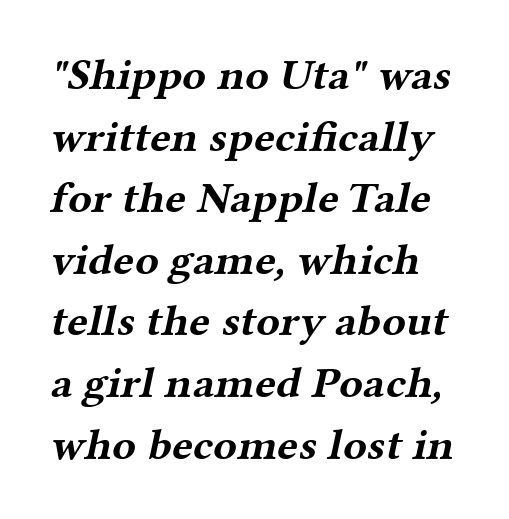
Q: Is the text bold? A: Yes.
Q: Is the typeface a serif or a sans-serif typeface? A: Serif.
Q: Is the text underlined? A: No.
Q: How is the paragraph aligned? A: Left-aligned.
Q: Is the spacing between letters normal or unusually wide? A: Normal.
Q: Is the spacing between lines tight, normal or loose? A: Normal.
Q: Width (condensed, normal, or wide)? A: Wide.
Q: Stroke contrast? A: Medium.
Q: x-height? A: Medium.
Q: Monospaced? A: No.
